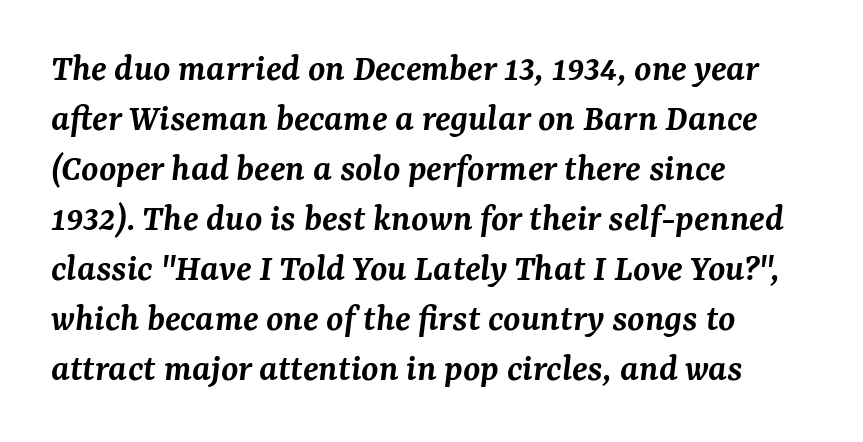
{"serif": "yes", "italic": "yes", "lean": "right", "slant_degrees": 7, "bold": "semi", "weight": "semibold", "width": "normal", "stroke_contrast": "medium", "x_height": "medium", "monospaced": "no", "underline": "no", "align": "left", "line_spacing": "normal", "line_spacing_ratio": 1.28, "letter_spacing": "normal", "letter_spacing_em": 0.0, "glyph_px": 39}
